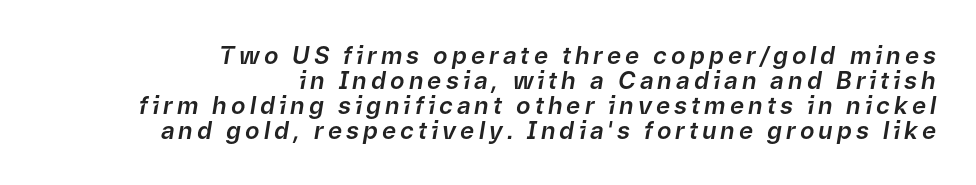
Q: Is the text italic (slanted)? A: Yes, it leans right by about 9 degrees.
Q: Is the text underlined? A: No.
Q: How is the paragraph aligned? A: Right-aligned.
Q: Is the spacing between lines tight, normal or loose? A: Tight.
